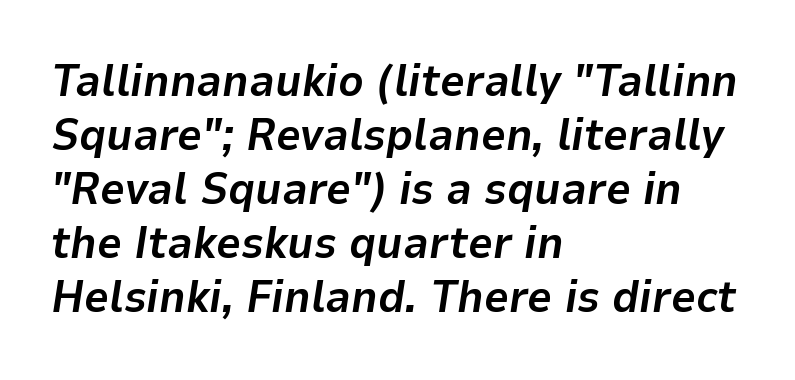
The image shows 44 px bold type, italic (leaning right); set left-aligned, line spacing 1.23x, normal letter spacing, not underlined; low stroke contrast and a medium x-height.
